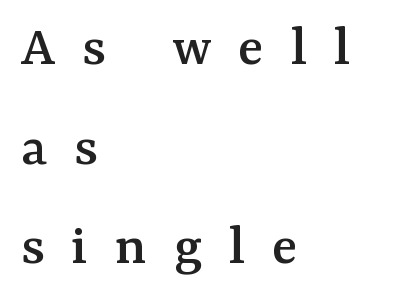
Which margin do the lines hug? The left one — the right edge is uneven. Regarding leading, the lines here are spaced in the standard way. The rendering shows small feet on the letterforms — a serif design. These lines are rendered in a variable-pitch font. Bare-footed words on every line. In terms of letterspacing, this is a distinctly airy, spread setting.
